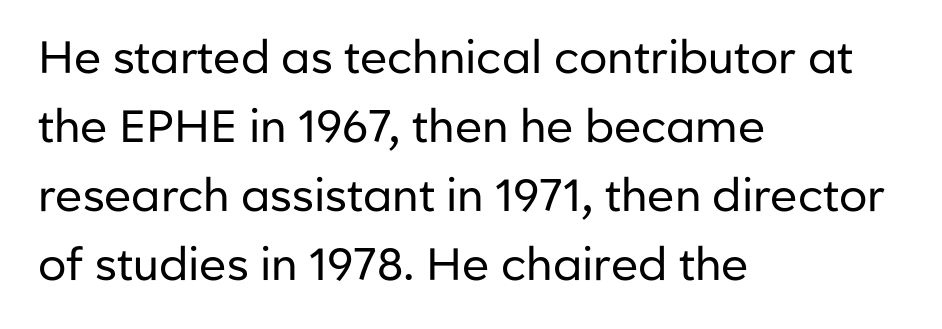
Type without underlining. These lines are rendered in a variable-pitch font. Reading down the column, the eye jumps a familiar distance to each next line. Caption: multi-line text, flush left, ragged right.
